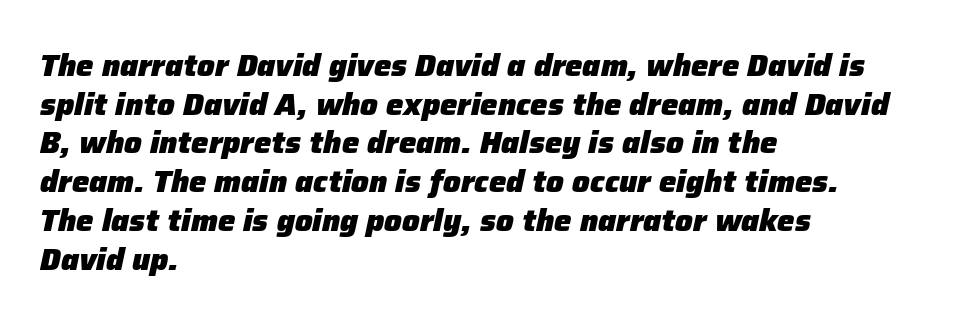
Q: Is the text bold? A: Yes.
Q: Is the text italic (slanted)? A: Yes, it leans right by about 12 degrees.
Q: Is the text underlined? A: No.
Q: How is the paragraph aligned? A: Left-aligned.
Q: Is the spacing between letters normal or unusually wide? A: Normal.
Q: Is the spacing between lines tight, normal or loose? A: Normal.
Q: Width (condensed, normal, or wide)? A: Normal.
Q: Stroke contrast? A: Low.
Q: x-height? A: Medium.
Q: Monospaced? A: No.
